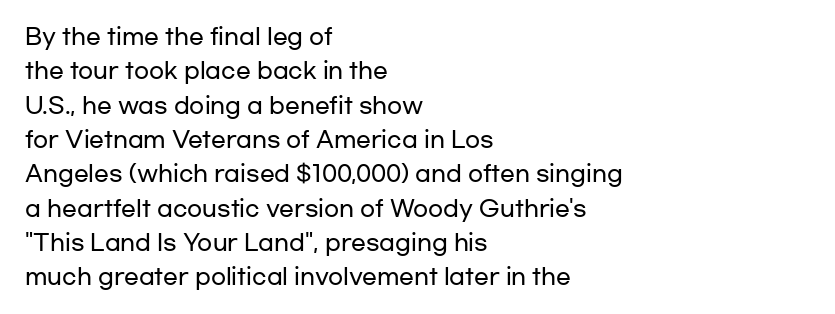
Q: Is the text italic (slanted)? A: No, it is upright.
Q: Is the text underlined? A: No.
Q: How is the paragraph aligned? A: Left-aligned.
Q: Is the spacing between letters normal or unusually wide? A: Normal.
Q: Is the spacing between lines tight, normal or loose? A: Normal.
